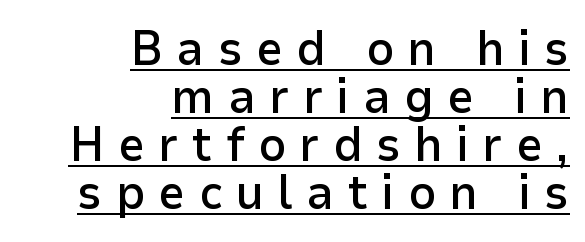
Q: Is the text bold? A: Semi-bold.
Q: Is the text italic (slanted)? A: No, it is upright.
Q: Is the typeface a serif or a sans-serif typeface? A: Sans-serif.
Q: Is the text underlined? A: Yes.
Q: How is the paragraph aligned? A: Right-aligned.
Q: Is the spacing between letters normal or unusually wide? A: Unusually wide.
Q: Is the spacing between lines tight, normal or loose? A: Tight.
Q: Width (condensed, normal, or wide)? A: Normal.
Q: Stroke contrast? A: Low.
Q: x-height? A: Medium.
Q: Monospaced? A: No.
